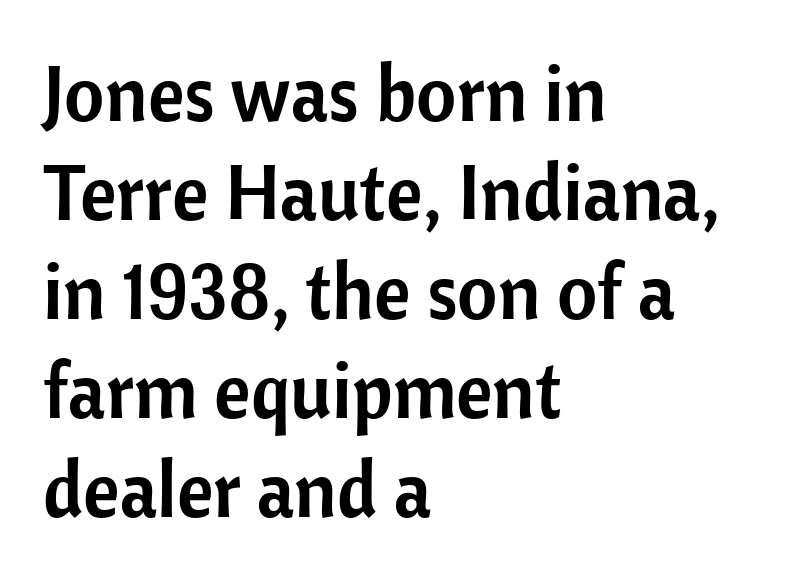
{"serif": "no", "italic": "no", "width": "normal", "stroke_contrast": "low", "x_height": "medium", "monospaced": "no", "underline": "no", "align": "left", "line_spacing": "normal", "line_spacing_ratio": 1.27, "letter_spacing": "normal", "letter_spacing_em": 0.0, "glyph_px": 78}
